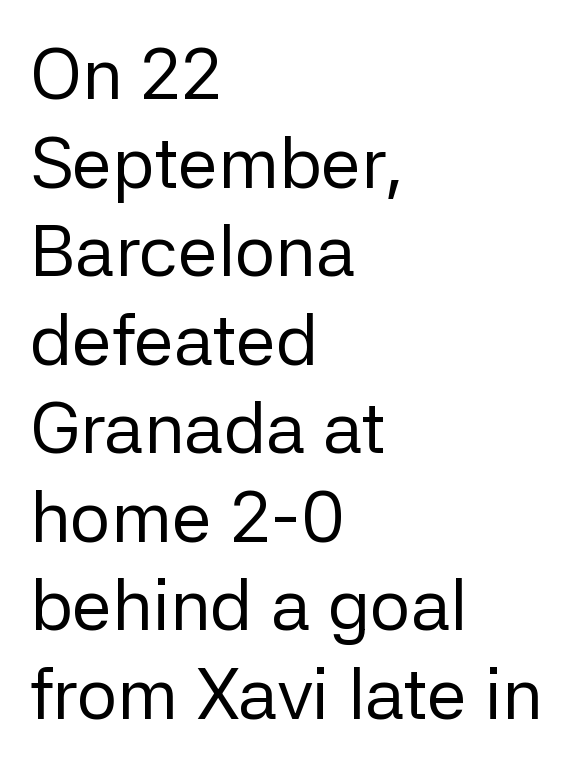
The rendering anchors every line to the left-hand side. You could not count columns in this text — the font is proportionally spaced. Tracking here is standard; glyphs follow each other at the usual distance. The cut favours lightness, reaching ordinary text weight at its darkest. Does the lettering tilt? It doesn't — this is upright. The glyphs are unaccompanied by any horizontal stroke below them.
